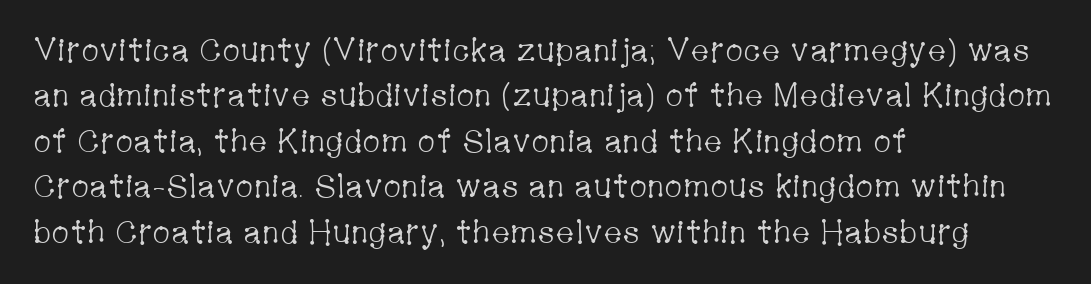
Q: Is the text bold? A: No.
Q: Is the text italic (slanted)? A: No, it is upright.
Q: Is the typeface a serif or a sans-serif typeface? A: Serif.
Q: Is the text underlined? A: No.
Q: How is the paragraph aligned? A: Left-aligned.
Q: Is the spacing between letters normal or unusually wide? A: Normal.
Q: Is the spacing between lines tight, normal or loose? A: Normal.
Q: Width (condensed, normal, or wide)? A: Condensed.
Q: Stroke contrast? A: Low.
Q: x-height? A: Medium.
Q: Monospaced? A: No.
